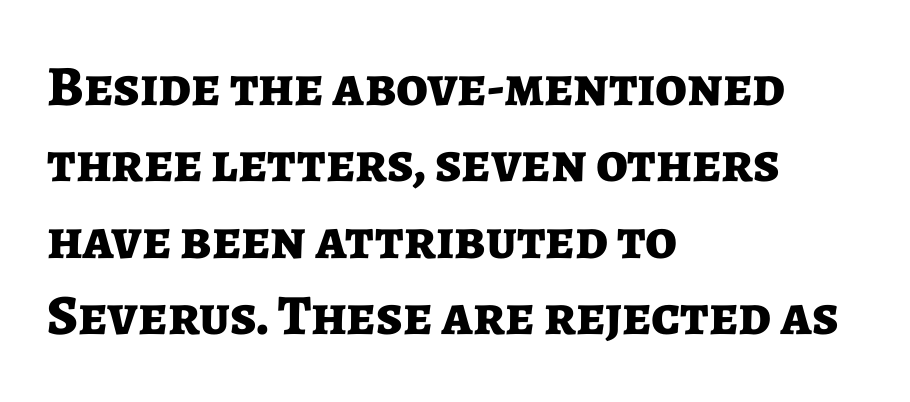
Q: Is the text bold? A: Yes.
Q: Is the text italic (slanted)? A: No, it is upright.
Q: Is the typeface a serif or a sans-serif typeface? A: Sans-serif.
Q: Is the text underlined? A: No.
Q: How is the paragraph aligned? A: Left-aligned.
Q: Is the spacing between letters normal or unusually wide? A: Normal.
Q: Is the spacing between lines tight, normal or loose? A: Normal.
Q: Width (condensed, normal, or wide)? A: Normal.
Q: Stroke contrast? A: Low.
Q: x-height? A: Medium.
Q: Monospaced? A: No.
